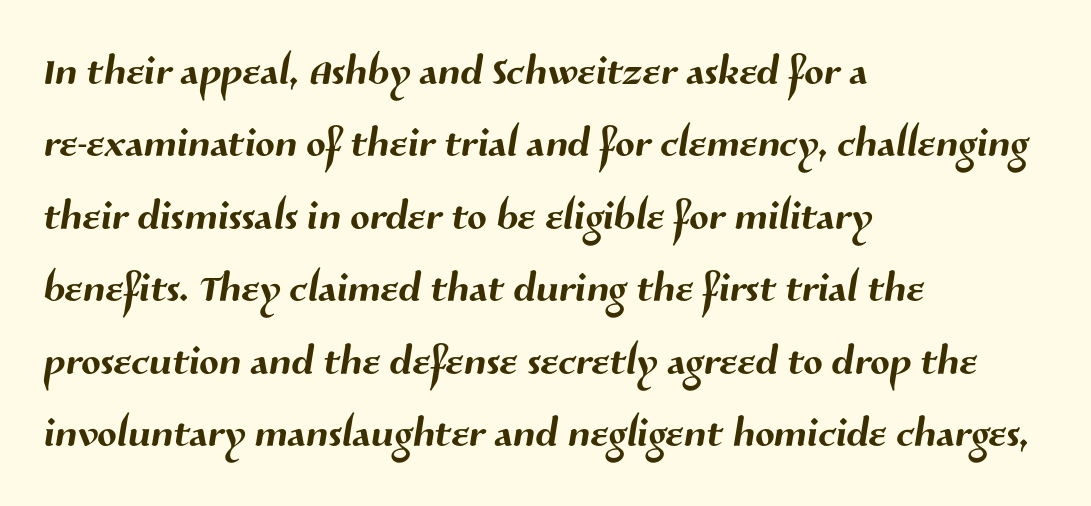
Q: Is the typeface a serif or a sans-serif typeface? A: Sans-serif.
Q: Is the text underlined? A: No.
Q: How is the paragraph aligned? A: Left-aligned.
Q: Is the spacing between letters normal or unusually wide? A: Normal.
Q: Is the spacing between lines tight, normal or loose? A: Normal.
Q: Width (condensed, normal, or wide)? A: Normal.
Q: Stroke contrast? A: Medium.
Q: x-height? A: Medium.
Q: Monospaced? A: No.
